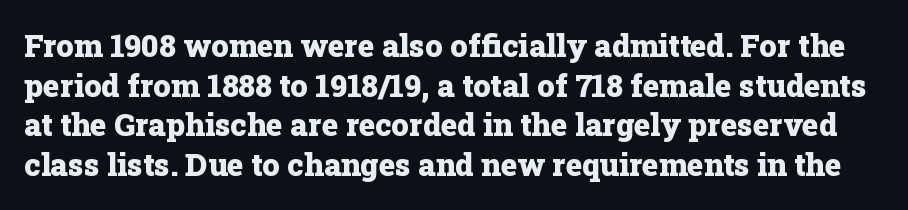
The type family on display is of the serif kind. I'd describe the lettering as bold — thick and assertive. Look at the tracking — it's just the regular setting, nothing added. The specimen omits any rule beneath the text block's lines. The passage shown is typed in a proportional face where columns would drift.
